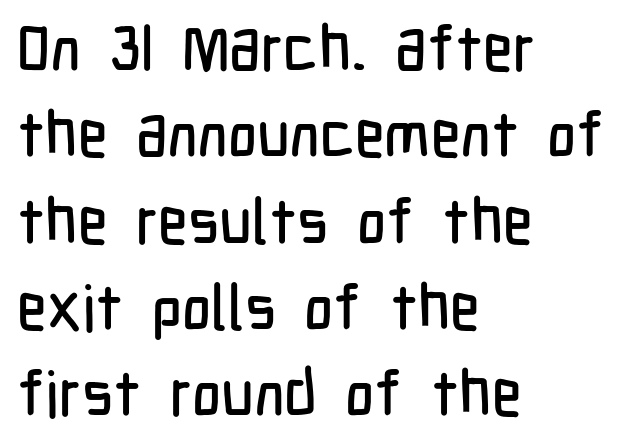
These lines keep a tight, regular rhythm from letter to letter. A typesetter would call this proportional, since set widths differ per character. The area under the type is left untouched. Typographically, this falls in the sans-serif category.
